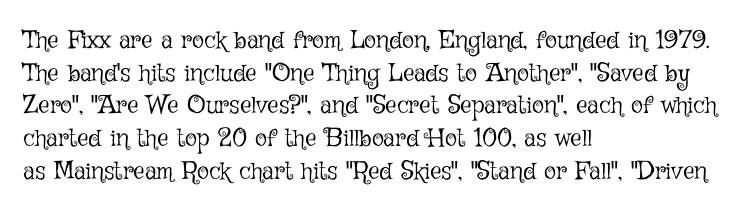
Q: Is the text bold? A: No.
Q: Is the text italic (slanted)? A: No, it is upright.
Q: Is the text underlined? A: No.
Q: How is the paragraph aligned? A: Left-aligned.
Q: Is the spacing between letters normal or unusually wide? A: Normal.
Q: Is the spacing between lines tight, normal or loose? A: Normal.
